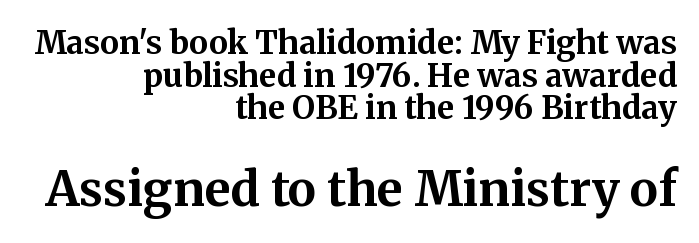
Q: Is the text bold? A: Yes.
Q: Is the text italic (slanted)? A: No, it is upright.
Q: Is the typeface a serif or a sans-serif typeface? A: Serif.
Q: Is the text underlined? A: No.
Q: How is the paragraph aligned? A: Right-aligned.
Q: Is the spacing between letters normal or unusually wide? A: Normal.
Q: Is the spacing between lines tight, normal or loose? A: Tight.
Q: Which block of text is set in a larger size, the first (top) or the second (bottom)? A: The second (bottom) one.
Q: Width (condensed, normal, or wide)? A: Normal.
Q: Stroke contrast? A: Medium.
Q: x-height? A: Medium.
Q: Monospaced? A: No.
